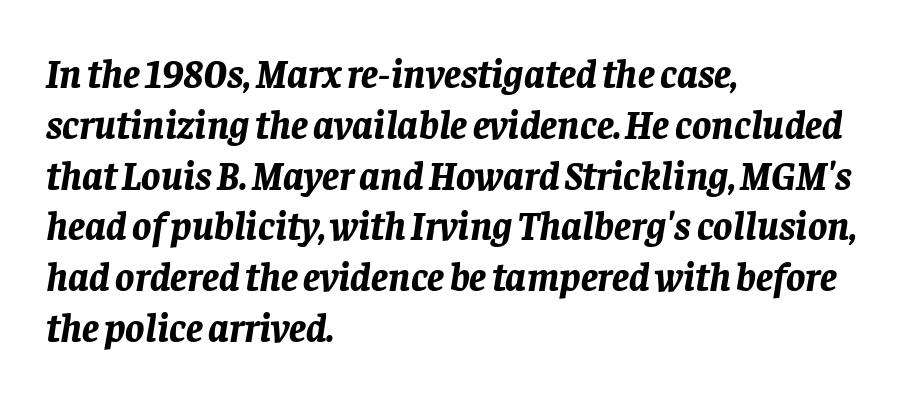
These words are printed bold, with thick strokes throughout. Does the lettering tilt? It does — this is italic. Do the characters align in a grid? No, the font is proportional. This sample uses plain, unmodified letter spacing.
